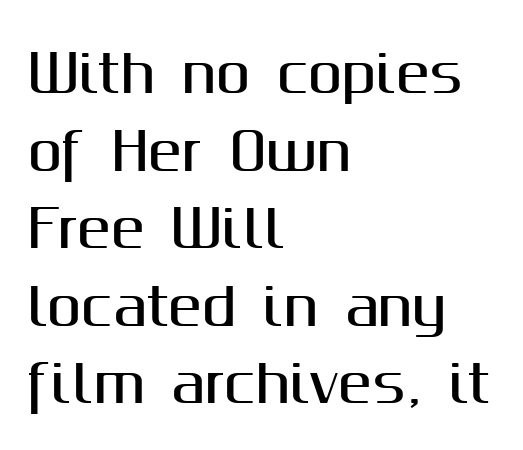
The image shows 51 px sans-serif type, upright; set left-aligned, normal line spacing (1.52x), normal letter spacing, not underlined; medium stroke contrast and a medium x-height.
